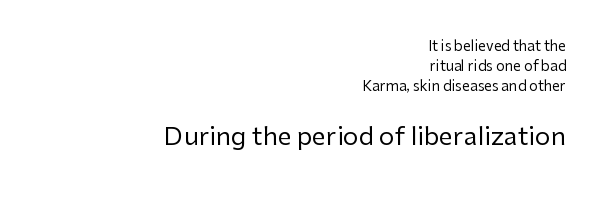
The image shows 25 px text type, upright; set right-aligned, normal line spacing (1.44x), normal letter spacing, not underlined; the second (bottom) block is 1.79x larger.
